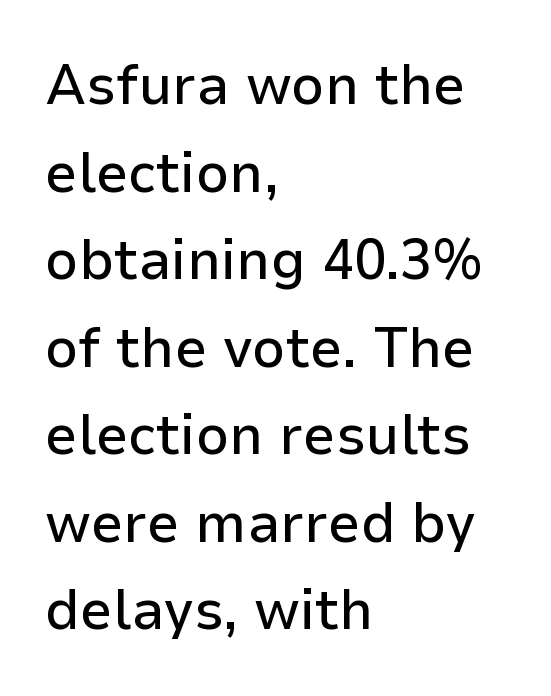
{"serif": "no", "italic": "no", "width": "normal", "stroke_contrast": "low", "x_height": "medium", "monospaced": "no", "underline": "no", "align": "left", "line_spacing": "normal", "line_spacing_ratio": 1.51, "letter_spacing": "normal", "letter_spacing_em": 0.0, "glyph_px": 58}
